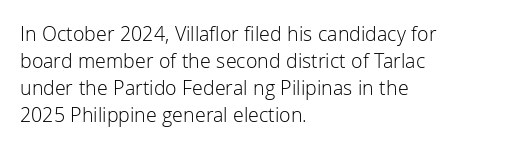
{"italic": "no", "bold": "no", "underline": "no", "align": "left", "line_spacing": "normal", "line_spacing_ratio": 1.28, "letter_spacing": "normal", "letter_spacing_em": 0.0, "glyph_px": 21}
